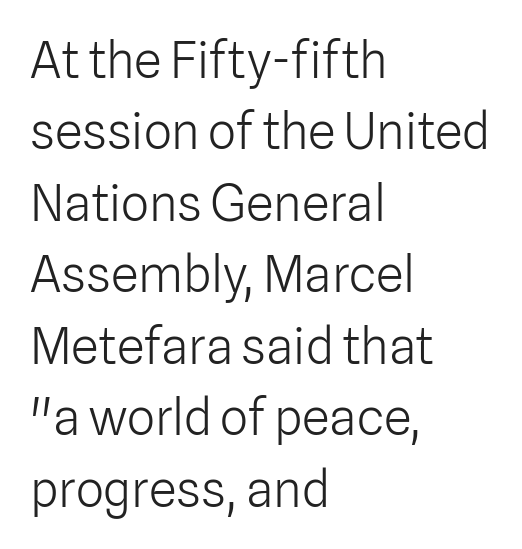
Q: Is the text bold? A: No.
Q: Is the text italic (slanted)? A: No, it is upright.
Q: Is the typeface a serif or a sans-serif typeface? A: Sans-serif.
Q: Is the text underlined? A: No.
Q: How is the paragraph aligned? A: Left-aligned.
Q: Is the spacing between letters normal or unusually wide? A: Normal.
Q: Is the spacing between lines tight, normal or loose? A: Normal.
Q: Width (condensed, normal, or wide)? A: Normal.
Q: Stroke contrast? A: Low.
Q: x-height? A: Medium.
Q: Monospaced? A: No.
